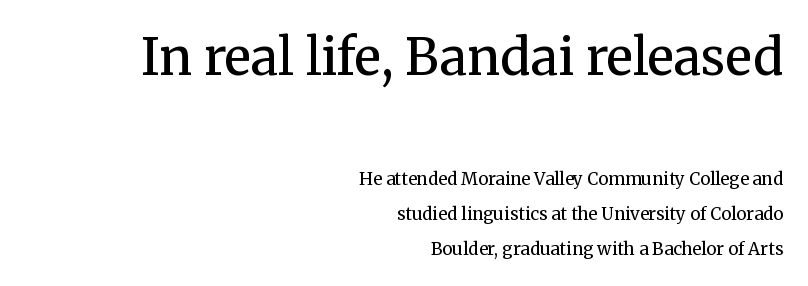
The image shows 50 px regular-weight serif type, upright; set right-aligned, loose line spacing (2.06x), normal letter spacing, not underlined; the first (top) block is 2.94x larger; medium stroke contrast and a medium x-height.
